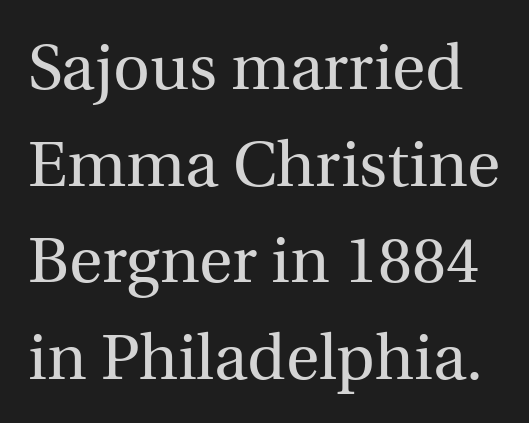
The image shows 64 px regular-weight serif type, upright; set normal line spacing (1.51x), normal letter spacing, not underlined; a medium x-height.
